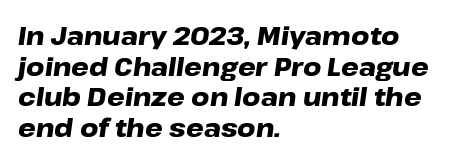
{"italic": "yes", "lean": "right", "slant_degrees": 8, "bold": "yes", "underline": "no", "align": "left", "line_spacing_ratio": 1.23, "letter_spacing": "normal", "letter_spacing_em": 0.0, "glyph_px": 25}
